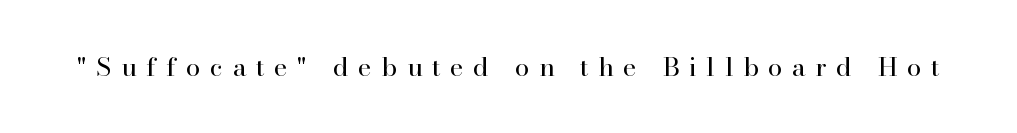
Q: Is the text bold? A: No.
Q: Is the text italic (slanted)? A: No, it is upright.
Q: Is the text underlined? A: No.
Q: Is the spacing between letters normal or unusually wide? A: Unusually wide.
